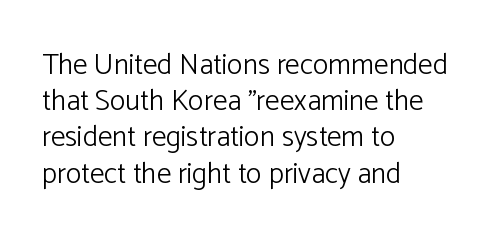
Q: Is the text bold? A: No.
Q: Is the text italic (slanted)? A: No, it is upright.
Q: Is the typeface a serif or a sans-serif typeface? A: Sans-serif.
Q: Is the text underlined? A: No.
Q: How is the paragraph aligned? A: Left-aligned.
Q: Is the spacing between letters normal or unusually wide? A: Normal.
Q: Is the spacing between lines tight, normal or loose? A: Normal.
Q: Width (condensed, normal, or wide)? A: Normal.
Q: Stroke contrast? A: Low.
Q: x-height? A: Medium.
Q: Monospaced? A: No.
